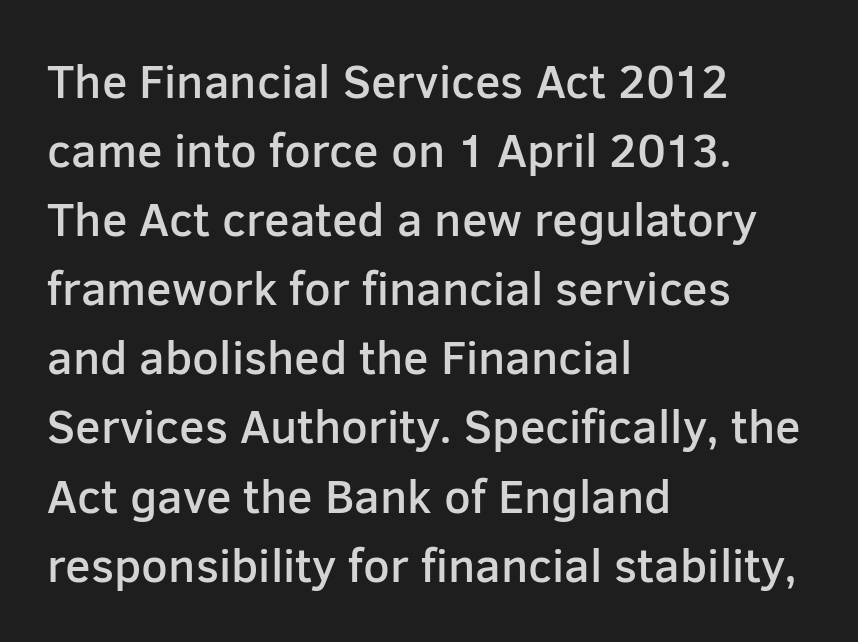
Q: Is the text bold? A: Semi-bold.
Q: Is the text italic (slanted)? A: No, it is upright.
Q: Is the typeface a serif or a sans-serif typeface? A: Sans-serif.
Q: Is the text underlined? A: No.
Q: How is the paragraph aligned? A: Left-aligned.
Q: Is the spacing between letters normal or unusually wide? A: Normal.
Q: Is the spacing between lines tight, normal or loose? A: Normal.
Q: Width (condensed, normal, or wide)? A: Normal.
Q: Stroke contrast? A: Low.
Q: x-height? A: Medium.
Q: Monospaced? A: No.
